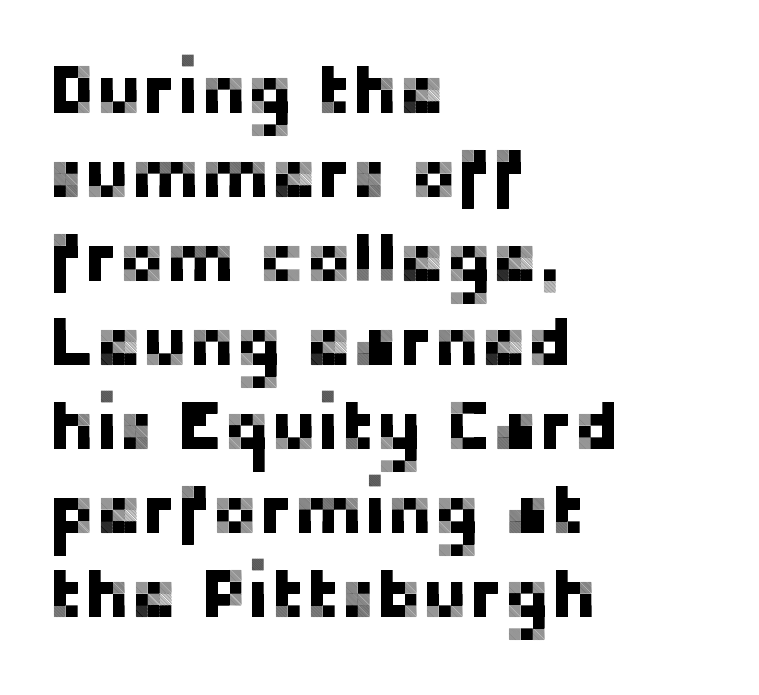
{"serif": "no", "italic": "no", "width": "normal", "stroke_contrast": "low", "x_height": "medium", "monospaced": "no", "underline": "no", "align": "left", "line_spacing_ratio": 1.2, "letter_spacing": "normal", "letter_spacing_em": 0.0, "glyph_px": 70}
